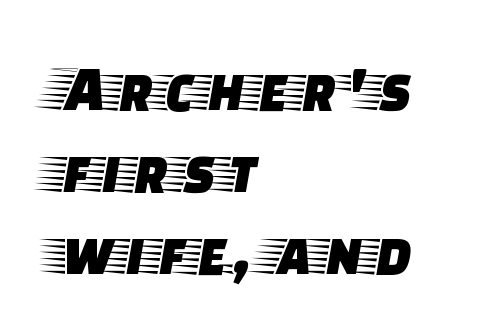
Q: Is the text italic (slanted)? A: Yes.
Q: Is the typeface a serif or a sans-serif typeface? A: Serif.
Q: Is the text underlined? A: No.
Q: How is the paragraph aligned? A: Left-aligned.
Q: Is the spacing between letters normal or unusually wide? A: Normal.
Q: Width (condensed, normal, or wide)? A: Wide.
Q: Stroke contrast? A: Low.
Q: x-height? A: Large.
Q: Monospaced? A: No.
